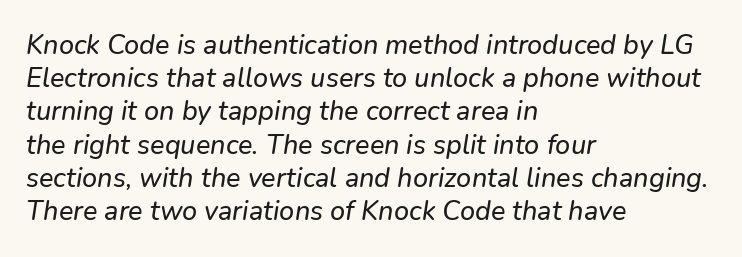
Quick note: italic. Glance below the letters and you will spot only blank space. Words appear dense and cohesive because spacing is normal. All the whitespace from short lines collects on the right.
